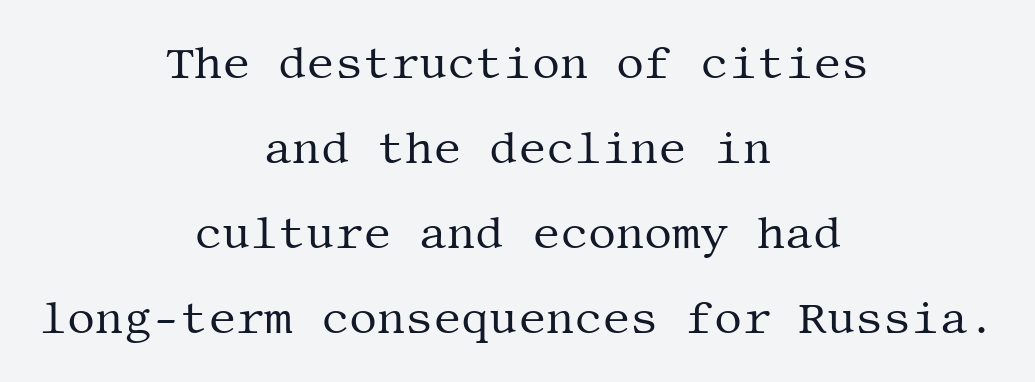
You can tell it's not italic because the verticals are truly vertical. A light-to-regular cut is what we see here. Does the type have serifs? Yes, each stem ends in a small foot. The tracking reads as untouched default to a designer's eye. The gap between lines stays unmarked.
